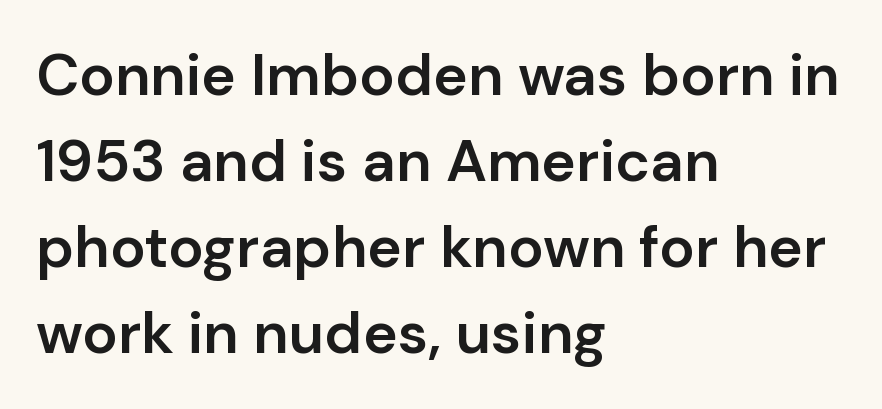
Q: Is the text bold? A: Semi-bold.
Q: Is the text italic (slanted)? A: No, it is upright.
Q: Is the typeface a serif or a sans-serif typeface? A: Sans-serif.
Q: Is the text underlined? A: No.
Q: How is the paragraph aligned? A: Left-aligned.
Q: Is the spacing between letters normal or unusually wide? A: Normal.
Q: Is the spacing between lines tight, normal or loose? A: Normal.
Q: Width (condensed, normal, or wide)? A: Normal.
Q: Stroke contrast? A: Low.
Q: x-height? A: Medium.
Q: Monospaced? A: No.
